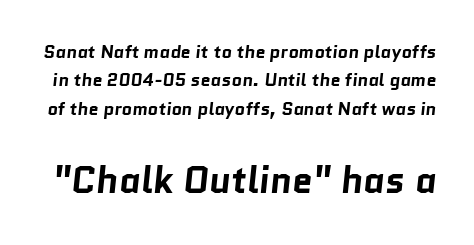
Q: Is the text bold? A: Yes.
Q: Is the typeface a serif or a sans-serif typeface? A: Sans-serif.
Q: Is the text underlined? A: No.
Q: Is the spacing between letters normal or unusually wide? A: Normal.
Q: Is the spacing between lines tight, normal or loose? A: Normal.
Q: Which block of text is set in a larger size, the first (top) or the second (bottom)? A: The second (bottom) one.
Q: Width (condensed, normal, or wide)? A: Normal.
Q: Stroke contrast? A: Low.
Q: x-height? A: Medium.
Q: Monospaced? A: No.
